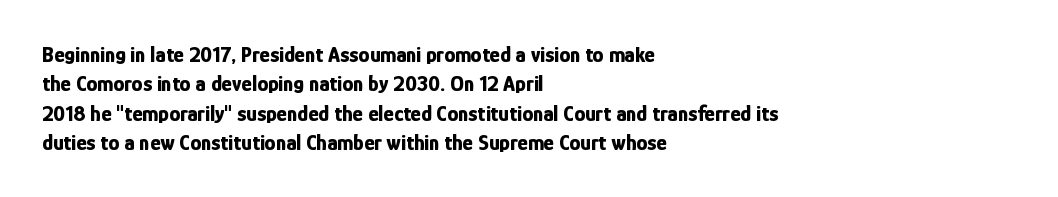
Every character sits straight up, as roman type does. Visually the block forms a straight wall on the left and a jagged coastline on the right. I'd describe the lettering as bold — thick and assertive. Unmarked baselines from the first word to the last.
